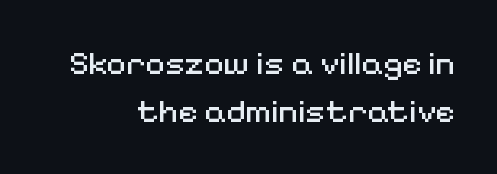
Q: Is the text bold? A: No.
Q: Is the text italic (slanted)? A: No, it is upright.
Q: Is the typeface a serif or a sans-serif typeface? A: Sans-serif.
Q: Is the text underlined? A: No.
Q: How is the paragraph aligned? A: Right-aligned.
Q: Is the spacing between letters normal or unusually wide? A: Normal.
Q: Is the spacing between lines tight, normal or loose? A: Normal.
Q: Width (condensed, normal, or wide)? A: Normal.
Q: Stroke contrast? A: Medium.
Q: x-height? A: Medium.
Q: Monospaced? A: No.
